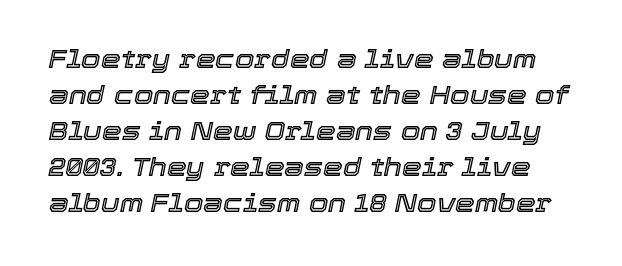
{"italic": "yes", "lean": "right", "slant_degrees": 12, "underline": "no", "line_spacing": "normal", "line_spacing_ratio": 1.44, "letter_spacing": "normal", "letter_spacing_em": 0.0, "glyph_px": 25}
